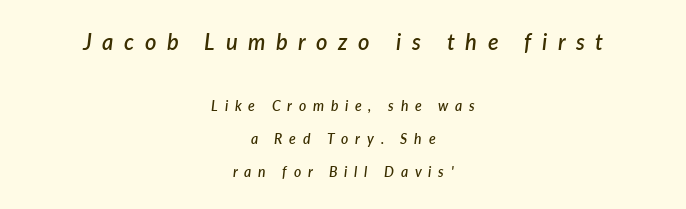
The image shows 22 px text type, italic (leaning right); set centered, loose line spacing (2.35x), unusually wide letter spacing (+0.48 em), not underlined; the first (top) block is 1.57x larger.
